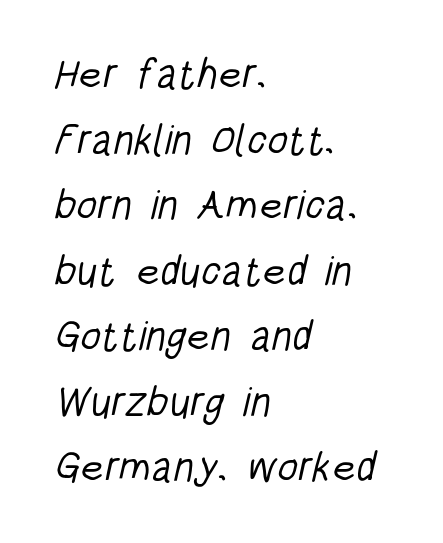
Q: Is the text bold? A: No.
Q: Is the typeface a serif or a sans-serif typeface? A: Sans-serif.
Q: Is the text underlined? A: No.
Q: How is the paragraph aligned? A: Left-aligned.
Q: Is the spacing between letters normal or unusually wide? A: Normal.
Q: Is the spacing between lines tight, normal or loose? A: Normal.
Q: Width (condensed, normal, or wide)? A: Condensed.
Q: Stroke contrast? A: Low.
Q: x-height? A: Large.
Q: Monospaced? A: No.
